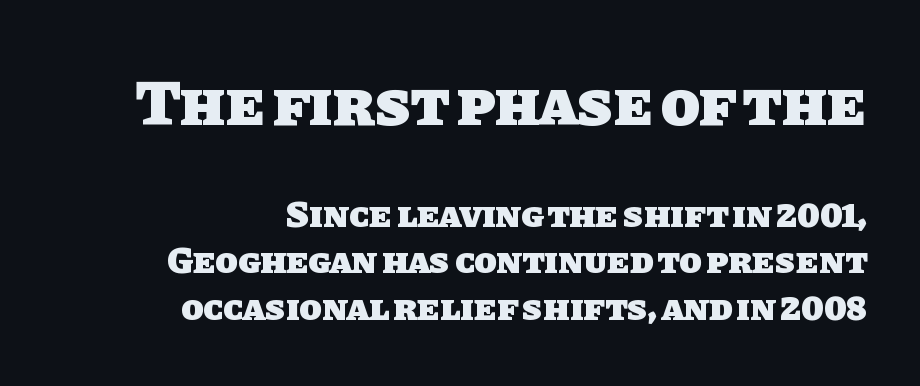
{"serif": "no", "bold": "yes", "weight": "heavy", "width": "normal", "stroke_contrast": "low", "x_height": "large", "monospaced": "no", "underline": "no", "align": "right", "line_spacing": "normal", "line_spacing_ratio": 1.26, "letter_spacing": "normal", "letter_spacing_em": 0.0, "larger_block": "first", "size_ratio": 1.73, "glyph_px": 64}
